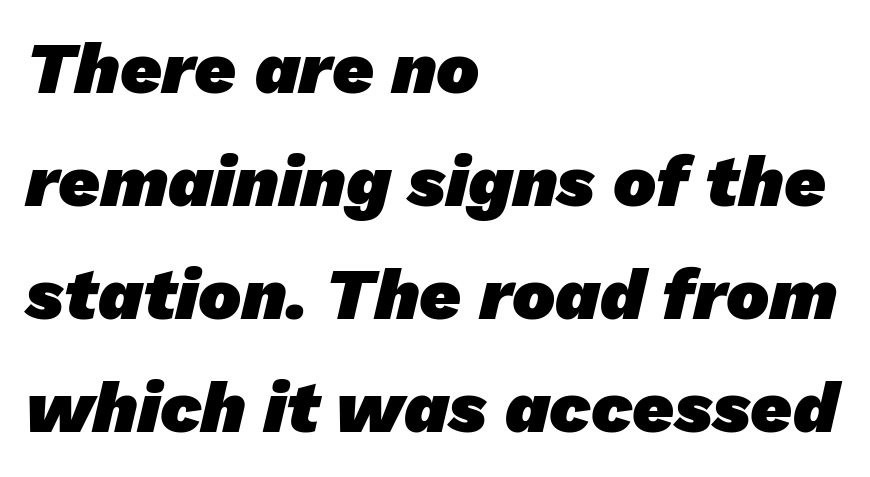
The string is rendered with underlining switched off. Students, observe: this is what conventionally led text looks like. The font is running at its bold setting. Short note: letters normally spaced. Proportional: the letters do not fall into vertical columns.
